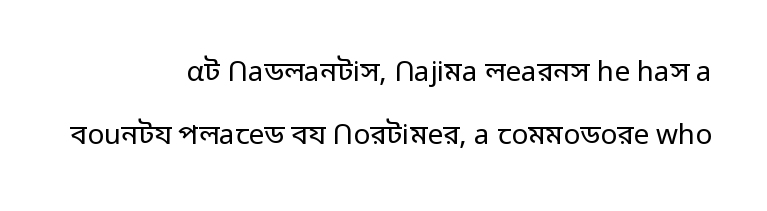
{"serif": "no", "italic": "no", "bold": "no", "weight": "regular", "width": "normal", "stroke_contrast": "low", "x_height": "medium", "monospaced": "no", "underline": "no", "align": "right", "line_spacing": "loose", "line_spacing_ratio": 2.25, "letter_spacing": "normal", "letter_spacing_em": 0.0, "glyph_px": 28}
